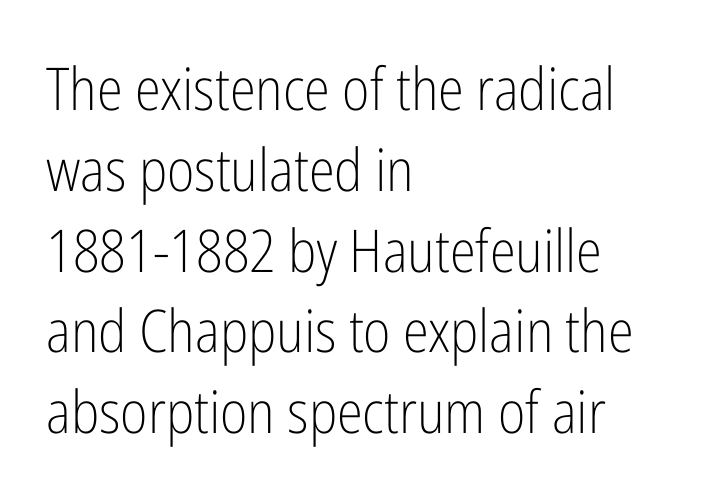
Between one letter and the next there's only the usual sliver of space. The strokes carry an ordinary text weight at most. The rag falls on the right side of this text block. Note the varied advance widths — an 'i' is clearly narrower than an 'm'.
